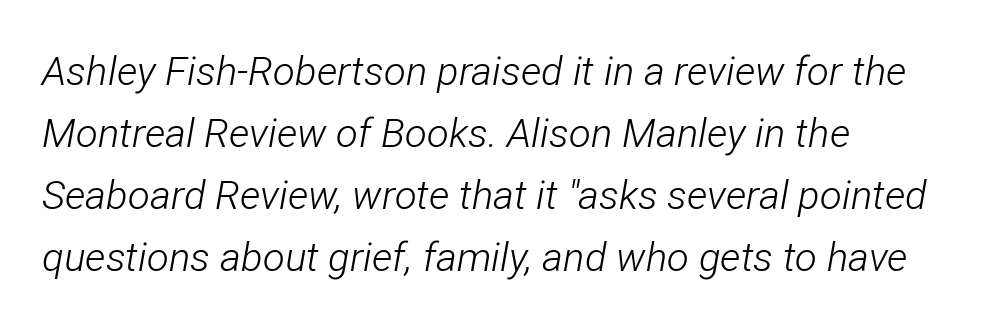
{"italic": "yes", "lean": "right", "slant_degrees": 12, "bold": "no", "weight": "light", "width": "condensed", "stroke_contrast": "low", "x_height": "medium", "monospaced": "no", "underline": "no", "align": "left", "line_spacing": "normal", "line_spacing_ratio": 1.55, "letter_spacing": "normal", "letter_spacing_em": 0.0, "glyph_px": 40}
